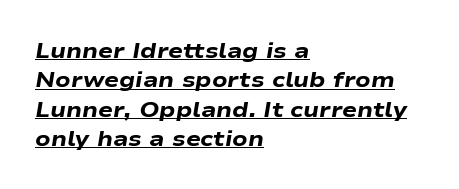
{"italic": "yes", "lean": "right", "slant_degrees": 9, "bold": "yes", "underline": "yes", "align": "left", "line_spacing": "normal", "line_spacing_ratio": 1.33, "letter_spacing": "normal", "letter_spacing_em": 0.0, "glyph_px": 22}
